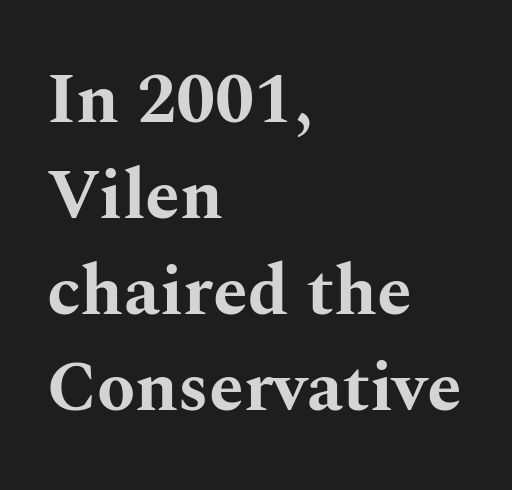
The image shows 70 px bold, wide serif type, upright; set left-aligned, normal line spacing (1.37x), normal letter spacing, not underlined; medium stroke contrast and a medium x-height.
